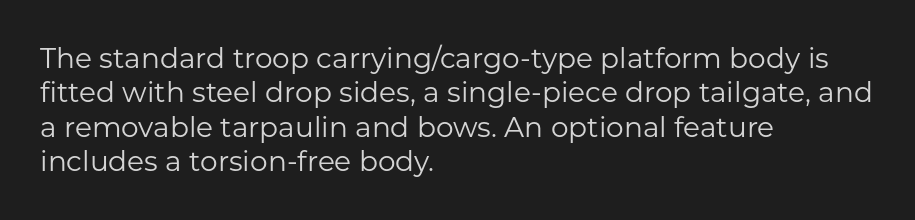
The line texture is even and compact thanks to regular tracking. Is the type heavy? It reads as light-to-regular instead. The typography opts for an upright posture over an oblique one. The foot of each line stays bare and open. The lines are quadded left. Think of a printed novel: that variable character pitch is what you see here.
